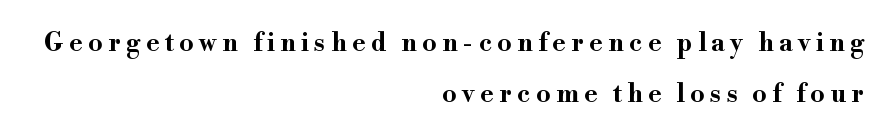
The rendering anchors every line to the right-hand side. The space directly below the letters is spotless. Is the letter spacing exaggerated? Yes — the characters are pushed far apart. The axis of the letterforms is exactly vertical.
